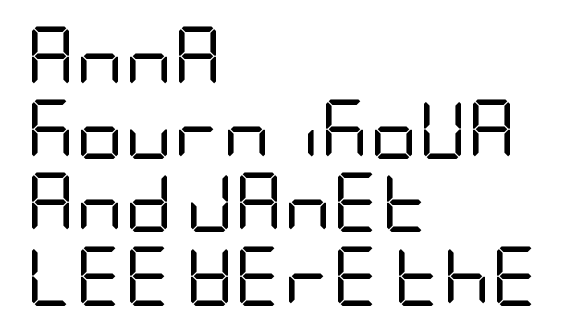
A roman cut, with each character standing at attention. Glance below the letters and you will spot only blank space. One-word summary of the alignment: left. The gaps between neighbouring characters are ordinary and unremarkable. To sum up the face: it is a sans, with no serifs. This reads as an unemphasized weight, regular at the heaviest.
